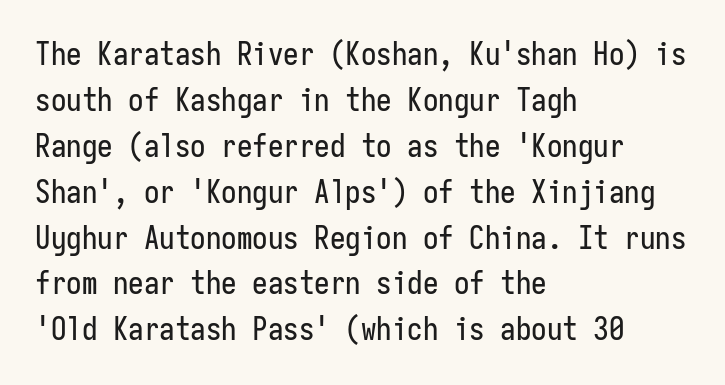
The image shows 31 px condensed sans-serif type, upright, monospaced; set left-aligned, normal line spacing (1.48x), normal letter spacing, not underlined; low stroke contrast and a medium x-height.
